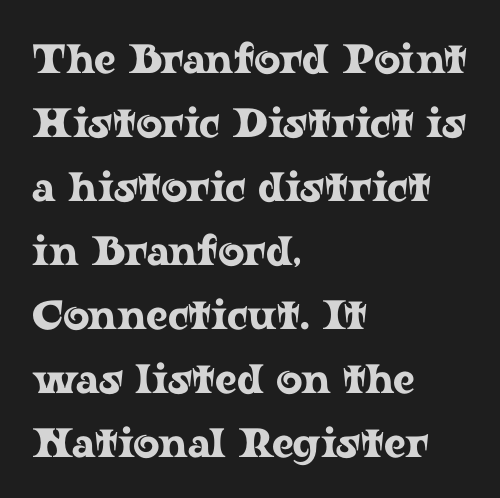
Q: Is the text italic (slanted)? A: No, it is upright.
Q: Is the typeface a serif or a sans-serif typeface? A: Serif.
Q: Is the text underlined? A: No.
Q: How is the paragraph aligned? A: Left-aligned.
Q: Is the spacing between letters normal or unusually wide? A: Normal.
Q: Is the spacing between lines tight, normal or loose? A: Normal.
Q: Width (condensed, normal, or wide)? A: Wide.
Q: Stroke contrast? A: Low.
Q: x-height? A: Medium.
Q: Monospaced? A: No.
